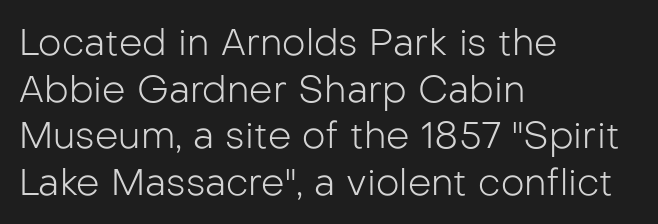
{"serif": "no", "italic": "no", "bold": "no", "weight": "light", "width": "normal", "stroke_contrast": "low", "x_height": "medium", "monospaced": "no", "underline": "no", "align": "left", "line_spacing": "normal", "line_spacing_ratio": 1.26, "letter_spacing": "normal", "letter_spacing_em": 0.0, "glyph_px": 37}
